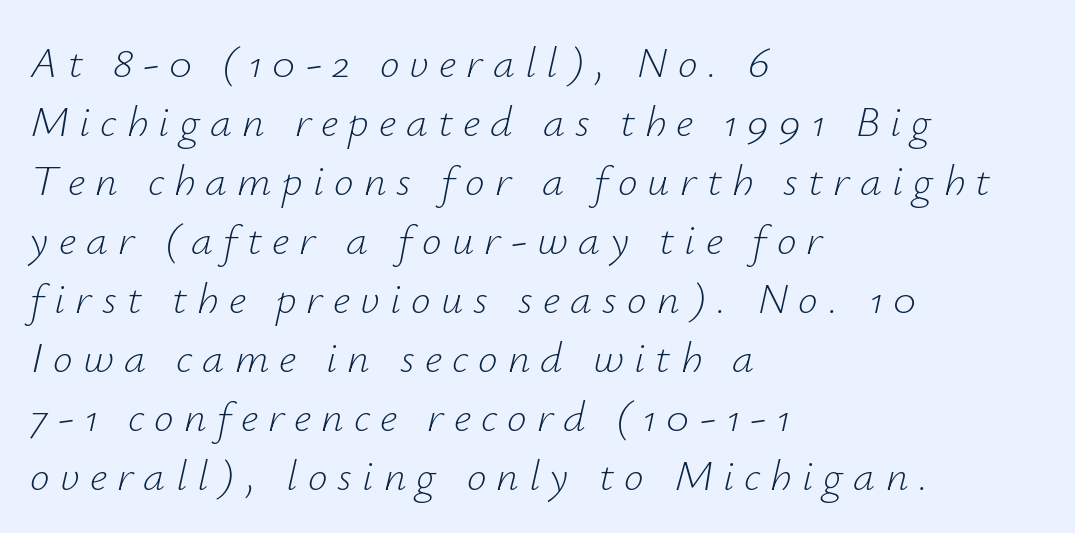
The image shows 44 px light type, italic (leaning right); set left-aligned, normal line spacing (1.34x), unusually wide letter spacing (+0.23 em), not underlined; low stroke contrast and a small x-height.
